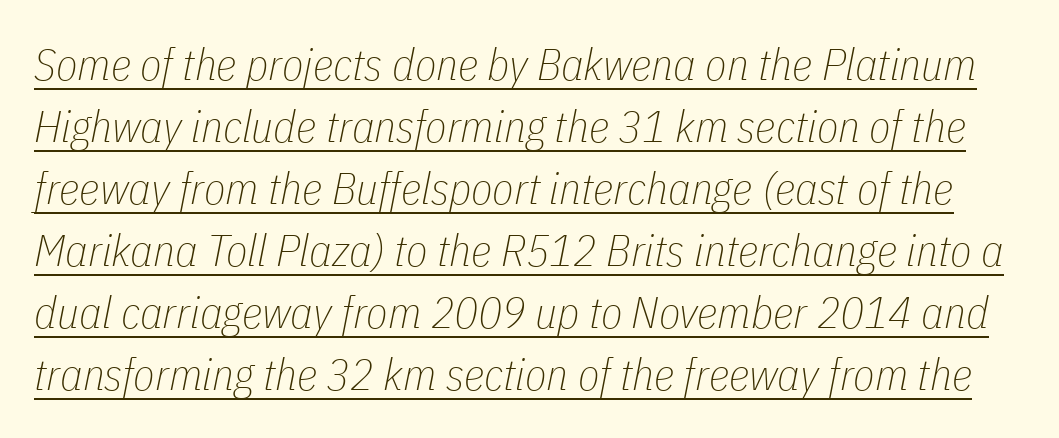
Q: Is the text bold? A: No.
Q: Is the text italic (slanted)? A: Yes, it leans right by about 11 degrees.
Q: Is the text underlined? A: Yes.
Q: Is the spacing between letters normal or unusually wide? A: Normal.
Q: Is the spacing between lines tight, normal or loose? A: Normal.
Q: Width (condensed, normal, or wide)? A: Condensed.
Q: Stroke contrast? A: Low.
Q: x-height? A: Medium.
Q: Monospaced? A: No.
